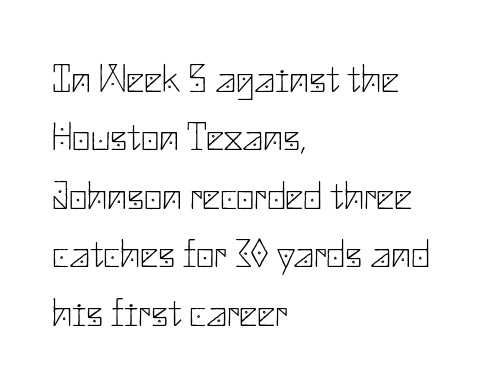
{"serif": "no", "italic": "no", "bold": "no", "weight": "thin", "width": "normal", "stroke_contrast": "low", "x_height": "small", "underline": "no", "align": "left", "line_spacing": "normal", "line_spacing_ratio": 1.46, "letter_spacing": "normal", "letter_spacing_em": 0.0, "glyph_px": 40}
